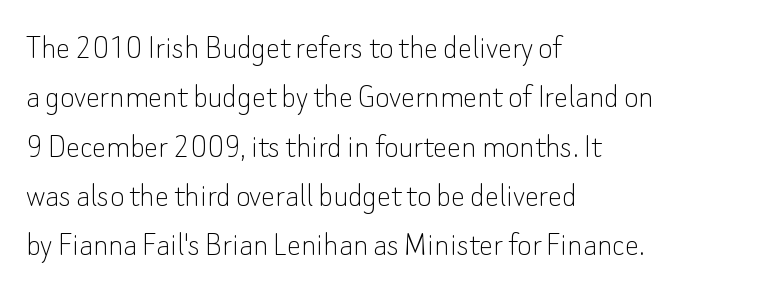
The image shows 35 px thin sans-serif type, upright; set left-aligned, normal line spacing (1.41x), normal letter spacing, not underlined; low stroke contrast and a small x-height.
